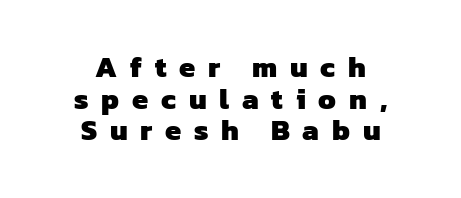
{"serif": "no", "bold": "yes", "weight": "heavy", "width": "normal", "stroke_contrast": "low", "x_height": "medium", "monospaced": "no", "underline": "no", "align": "center", "line_spacing": "tight", "line_spacing_ratio": 1.09, "letter_spacing": "wide", "letter_spacing_em": 0.44, "glyph_px": 29}
